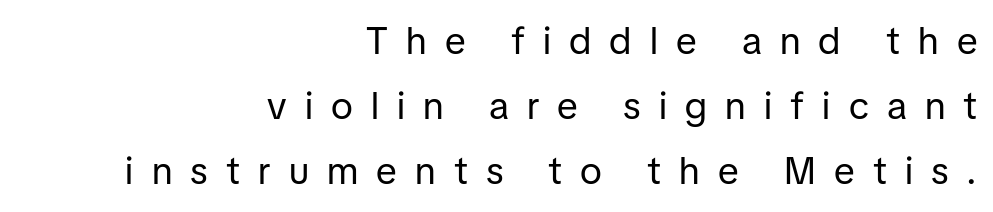
The image shows 38 px regular-weight sans-serif type, upright; set right-aligned, line spacing 1.71x, unusually wide letter spacing (+0.48 em), not underlined; low stroke contrast and a medium x-height.
